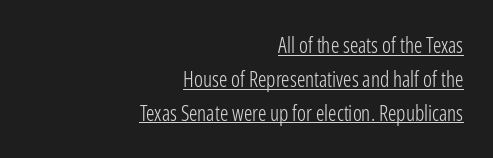
The image shows 21 px text type, upright; set right-aligned, normal line spacing (1.61x), normal letter spacing, underlined.
